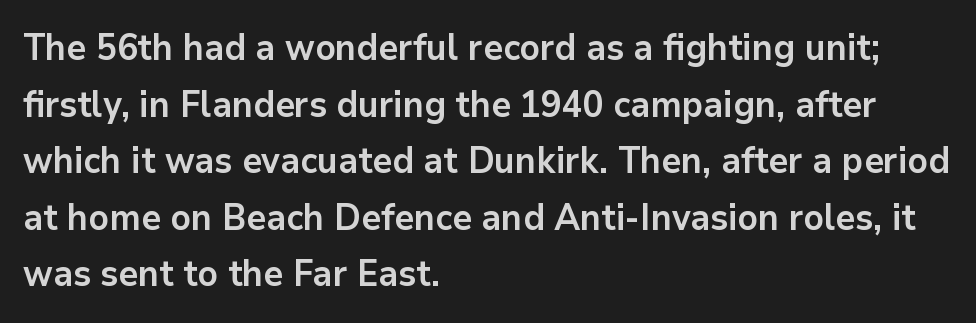
The image shows 36 px bold sans-serif type, upright; set left-aligned, normal line spacing (1.57x), normal letter spacing, not underlined; low stroke contrast and a medium x-height.
